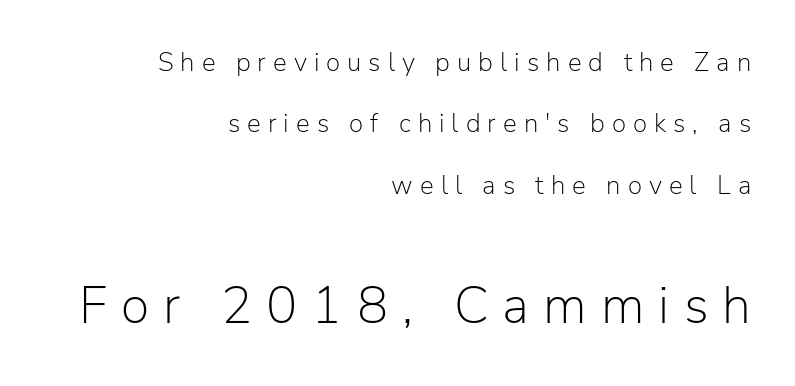
Is the letter spacing exaggerated? Yes — the characters are pushed far apart. Plain, unruled lines of type. The letters carry no serifs — their stems end cleanly without finishing strokes. The rendering anchors every line to the right-hand side. You could not count columns in this text — the font is proportionally spaced. Heaviness? Minimal to ordinary, like unemphasized prose.
